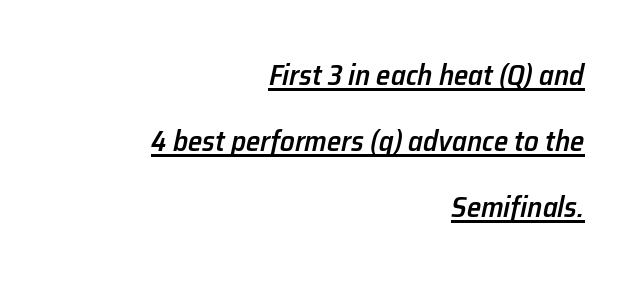
The image shows 29 px semibold type, italic (leaning right); set right-aligned, loose line spacing (2.28x), normal letter spacing, underlined; low stroke contrast and a medium x-height.
